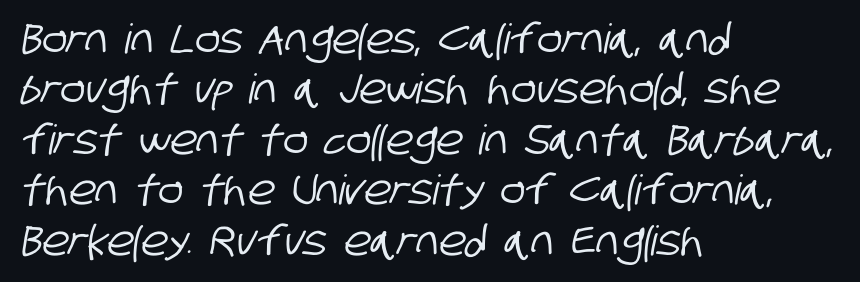
The image shows 41 px condensed sans-serif type; set left-aligned, line spacing 1.23x, normal letter spacing, not underlined; low stroke contrast and a large x-height.
